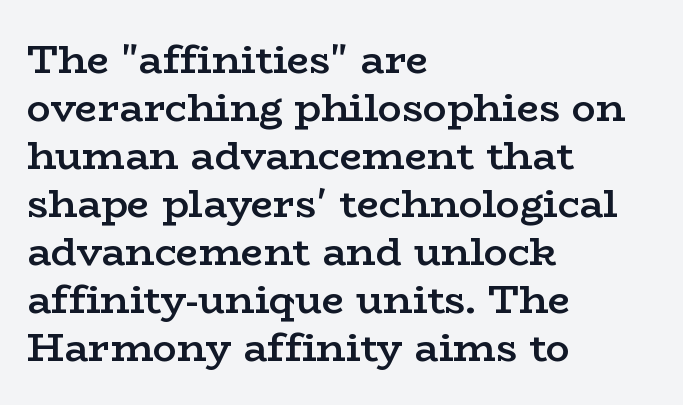
Q: Is the text bold? A: Semi-bold.
Q: Is the text italic (slanted)? A: No, it is upright.
Q: Is the typeface a serif or a sans-serif typeface? A: Serif.
Q: Is the text underlined? A: No.
Q: How is the paragraph aligned? A: Left-aligned.
Q: Is the spacing between letters normal or unusually wide? A: Normal.
Q: Width (condensed, normal, or wide)? A: Wide.
Q: Stroke contrast? A: Low.
Q: x-height? A: Medium.
Q: Monospaced? A: No.
